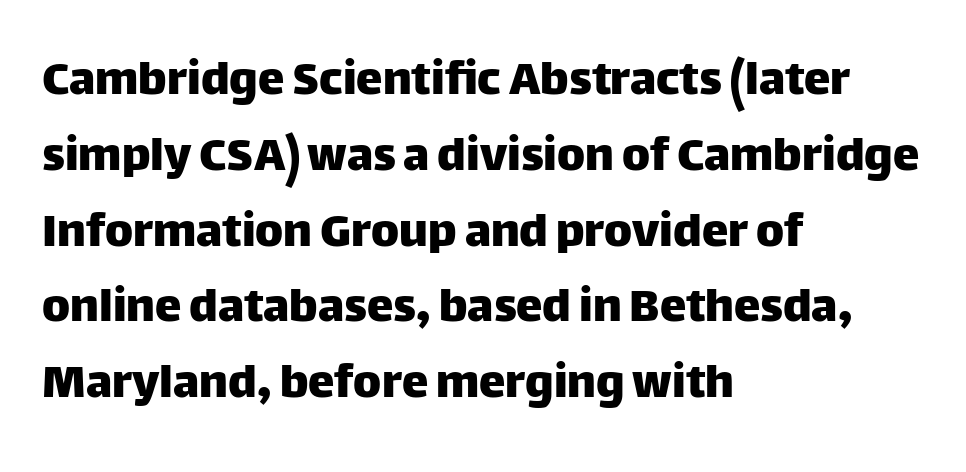
{"serif": "no", "italic": "no", "width": "normal", "stroke_contrast": "low", "x_height": "large", "monospaced": "no", "underline": "no", "align": "left", "line_spacing": "normal", "line_spacing_ratio": 1.43, "letter_spacing": "normal", "letter_spacing_em": 0.0, "glyph_px": 53}
